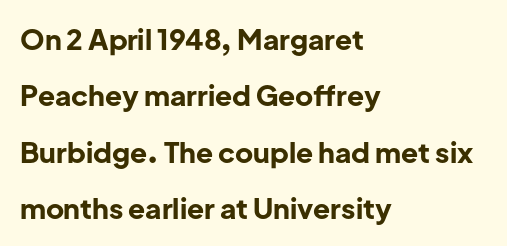
There is no visible air inserted between adjacent glyphs. Stroke terminals: plain, sans-serif. In terms of leading, this rendering errs on the spacious side. The letters advance in unequal steps, a hallmark of proportional type.
